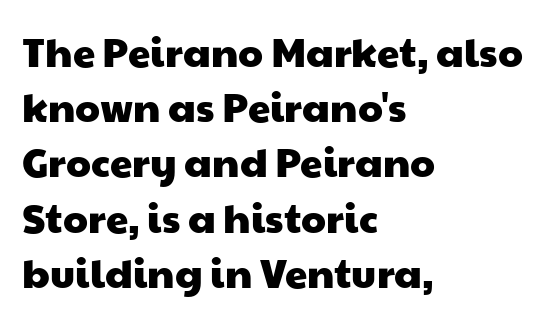
The image shows 40 px wide sans-serif type; set left-aligned, normal line spacing (1.38x), normal letter spacing, not underlined; low stroke contrast and a medium x-height.
